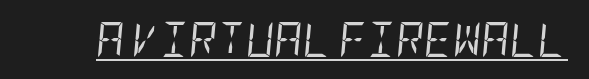
Q: Is the text bold? A: No.
Q: Is the text italic (slanted)? A: Yes, it leans right by about 5 degrees.
Q: Is the text underlined? A: Yes.
Q: Is the spacing between letters normal or unusually wide? A: Normal.
Q: Width (condensed, normal, or wide)? A: Condensed.
Q: Stroke contrast? A: Low.
Q: x-height? A: Large.
